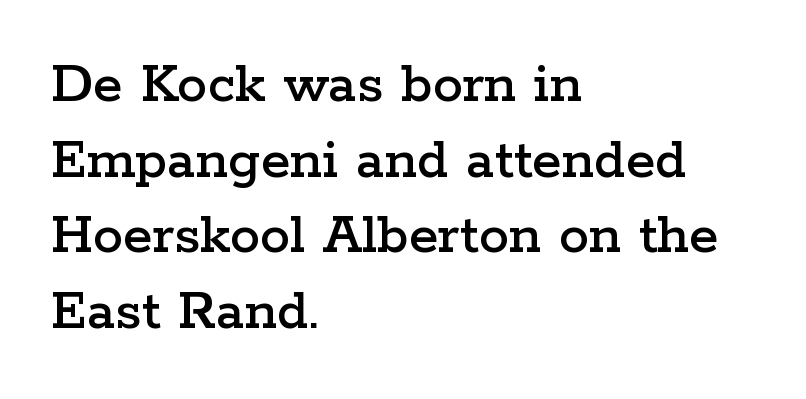
Q: Is the text italic (slanted)? A: No, it is upright.
Q: Is the typeface a serif or a sans-serif typeface? A: Serif.
Q: Is the text underlined? A: No.
Q: How is the paragraph aligned? A: Left-aligned.
Q: Is the spacing between letters normal or unusually wide? A: Normal.
Q: Is the spacing between lines tight, normal or loose? A: Normal.
Q: Width (condensed, normal, or wide)? A: Wide.
Q: Stroke contrast? A: Low.
Q: x-height? A: Medium.
Q: Monospaced? A: No.
